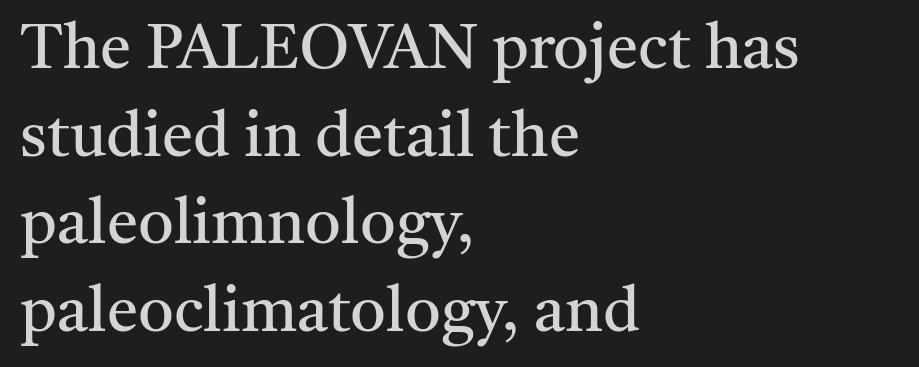
Do the letters lean? They stand straight. Compared with typical paragraphs, the rows here are spaced about the same. Underline: absent. Left-aligned paragraph, ragged on the right.
